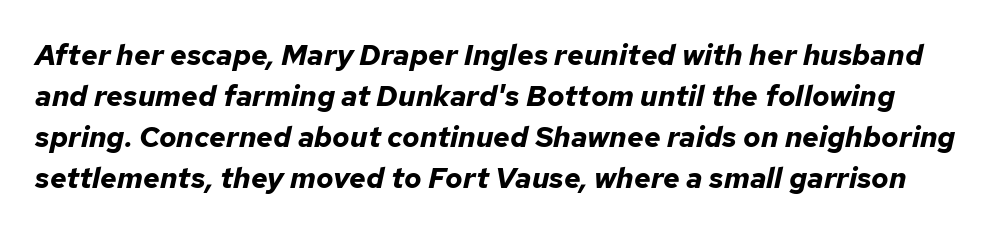
The gaps between neighbouring characters are ordinary and unremarkable. The space beneath each line is pristine and unruled. Spacing verdict: proportional, widths tailored to each character. Does the lettering tilt? It does — this is italic. Leading: standard. The font is running at its bold setting.
